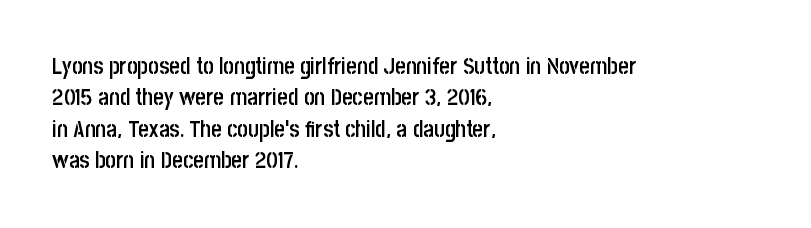
{"italic": "no", "bold": "semi", "underline": "no", "align": "left", "line_spacing": "normal", "line_spacing_ratio": 1.36, "letter_spacing": "normal", "letter_spacing_em": 0.0, "glyph_px": 23}
